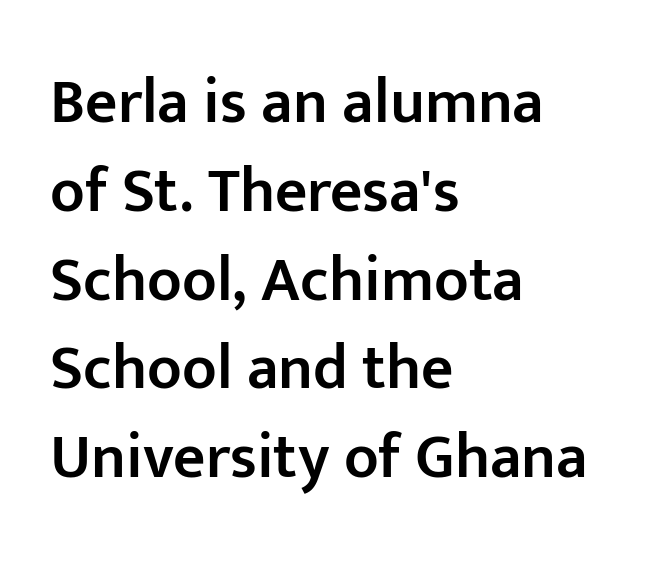
{"serif": "no", "italic": "no", "bold": "semi", "weight": "semibold", "width": "normal", "stroke_contrast": "low", "x_height": "medium", "monospaced": "no", "underline": "no", "align": "left", "line_spacing": "normal", "line_spacing_ratio": 1.41, "letter_spacing": "normal", "letter_spacing_em": 0.0, "glyph_px": 63}
